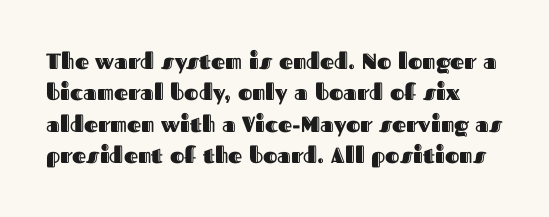
The image shows 22 px text type, upright; set normal line spacing (1.43x), normal letter spacing, not underlined.
